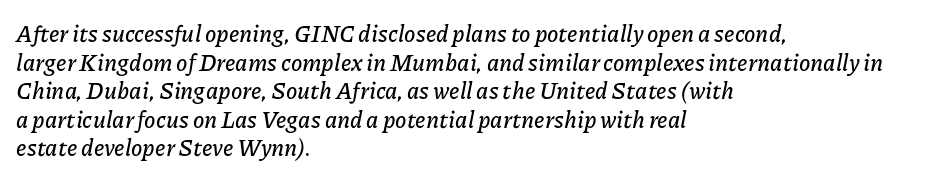
These lines were composed using italics. The letters sit at their default tracking, neither squeezed nor spread. The strip under each line holds only bare page. This sample is left-justified, so line endings fall wherever the words run out.
